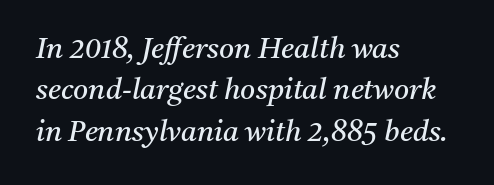
Q: Is the text bold? A: No.
Q: Is the text italic (slanted)? A: Yes, it leans right by about 11 degrees.
Q: Is the typeface a serif or a sans-serif typeface? A: Serif.
Q: Is the text underlined? A: No.
Q: How is the paragraph aligned? A: Left-aligned.
Q: Is the spacing between letters normal or unusually wide? A: Normal.
Q: Is the spacing between lines tight, normal or loose? A: Normal.
Q: Width (condensed, normal, or wide)? A: Normal.
Q: Stroke contrast? A: Medium.
Q: x-height? A: Medium.
Q: Monospaced? A: No.
